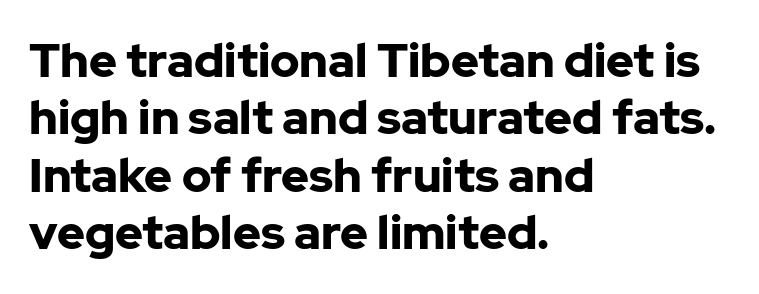
{"serif": "no", "italic": "no", "bold": "yes", "weight": "bold", "width": "normal", "stroke_contrast": "low", "x_height": "medium", "monospaced": "no", "underline": "no", "align": "left", "line_spacing_ratio": 1.22, "letter_spacing": "normal", "letter_spacing_em": 0.0, "glyph_px": 47}
